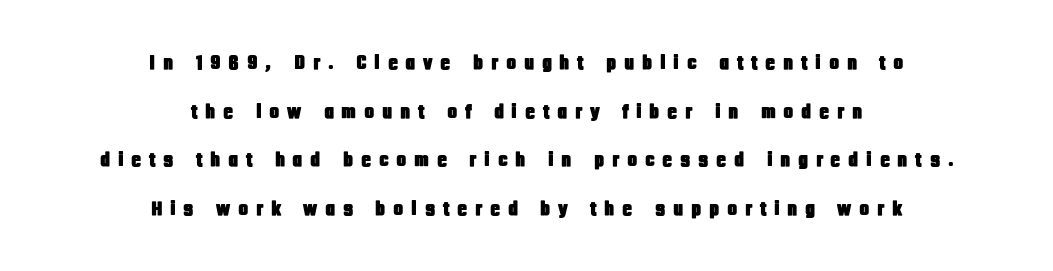
Q: Is the text italic (slanted)? A: No, it is upright.
Q: Is the text underlined? A: No.
Q: How is the paragraph aligned? A: Centered.
Q: Is the spacing between letters normal or unusually wide? A: Unusually wide.
Q: Is the spacing between lines tight, normal or loose? A: Loose.
